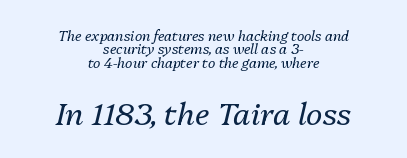
The image shows 31 px regular-weight type, italic (leaning right); set centered, tight line spacing (0.95x), normal letter spacing, not underlined; the second (bottom) block is 2.21x larger; medium stroke contrast and a medium x-height.
